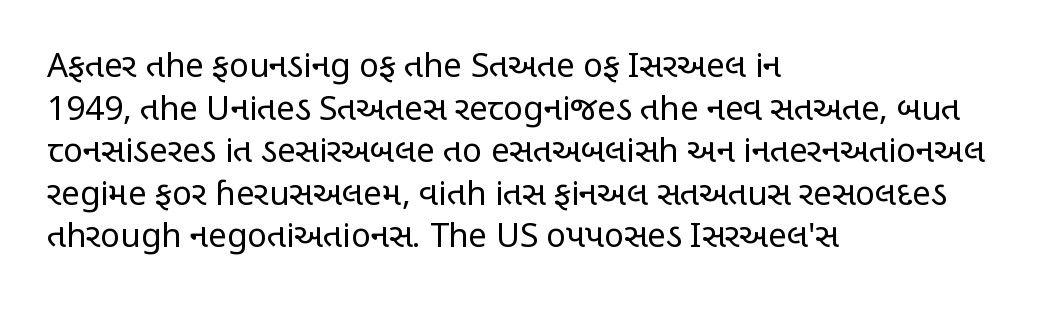
Q: Is the text bold? A: No.
Q: Is the text italic (slanted)? A: No, it is upright.
Q: Is the typeface a serif or a sans-serif typeface? A: Sans-serif.
Q: Is the text underlined? A: No.
Q: How is the paragraph aligned? A: Left-aligned.
Q: Is the spacing between letters normal or unusually wide? A: Normal.
Q: Is the spacing between lines tight, normal or loose? A: Normal.
Q: Width (condensed, normal, or wide)? A: Condensed.
Q: Stroke contrast? A: Low.
Q: x-height? A: Large.
Q: Monospaced? A: No.
